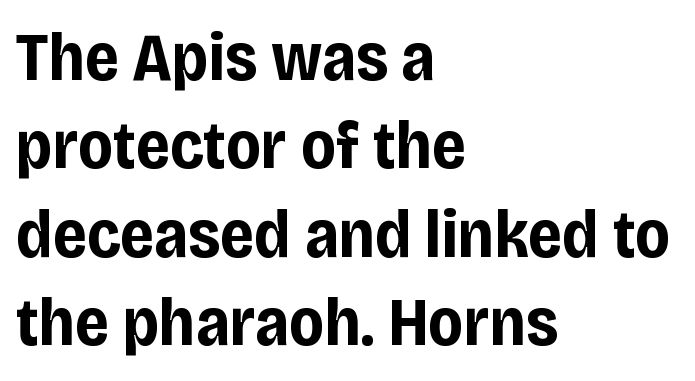
The axis of the letterforms is exactly vertical. Quick note: underline off. The rendering shows plain stroke endings on the letterforms — a sans-serif design. The horizontal fit of the characters is conventional and even.
